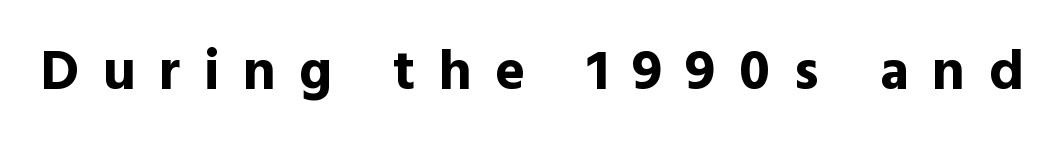
A typesetter would call this heavily tracked-out type. The passage shown is typed in a proportional face where columns would drift. No italicization has been applied; the sample stays upright. The rendering uses a bold face; every stroke is thick and dark.
